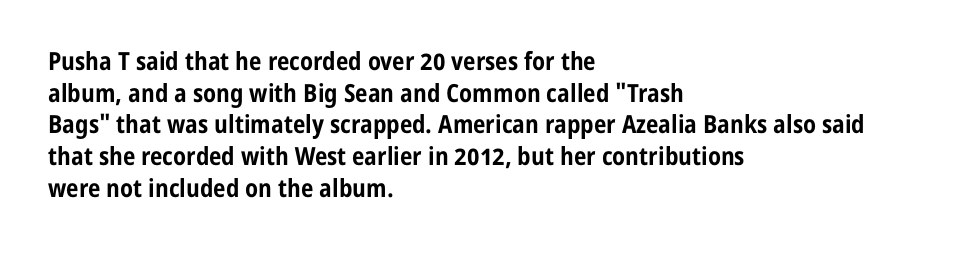
Q: Is the text bold? A: Yes.
Q: Is the text italic (slanted)? A: No, it is upright.
Q: Is the text underlined? A: No.
Q: How is the paragraph aligned? A: Left-aligned.
Q: Is the spacing between letters normal or unusually wide? A: Normal.
Q: Is the spacing between lines tight, normal or loose? A: Normal.
